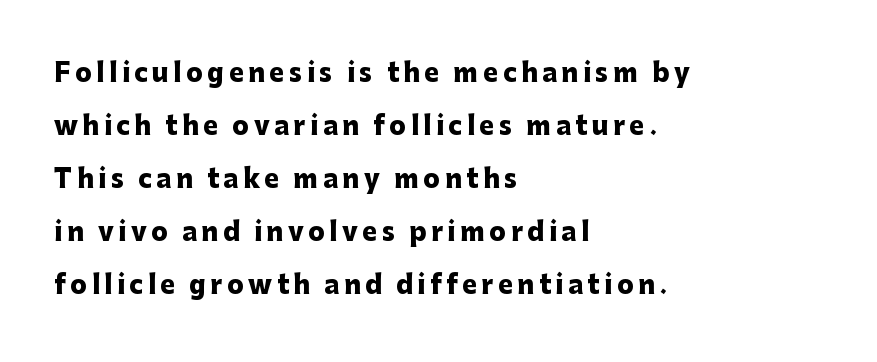
{"italic": "no", "bold": "yes", "underline": "no", "align": "left", "line_spacing": "loose", "line_spacing_ratio": 2.12, "glyph_px": 25}
